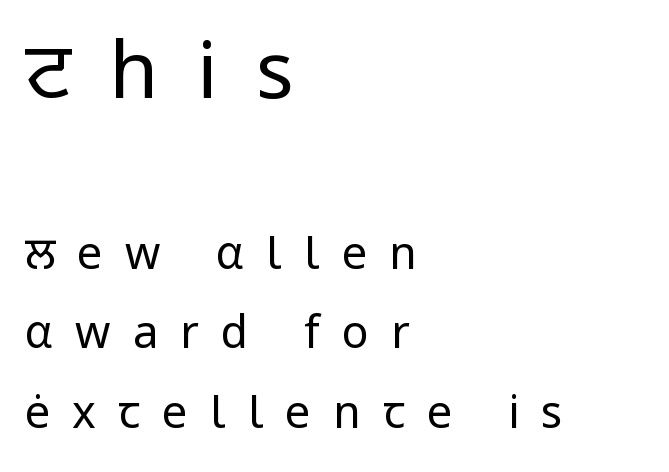
The image shows 79 px regular-weight sans-serif type, upright; set left-aligned, line spacing 1.76x, unusually wide letter spacing (+0.49 em), not underlined; the first (top) block is 1.76x larger; low stroke contrast and a medium x-height.
